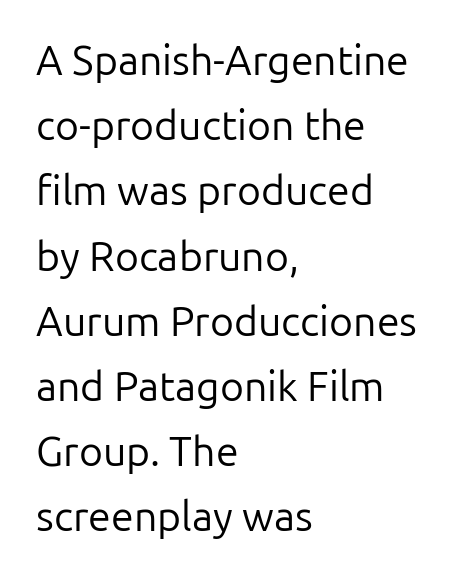
The image shows 41 px regular-weight sans-serif type, upright; set left-aligned, normal line spacing (1.59x), normal letter spacing, not underlined; low stroke contrast and a medium x-height.
